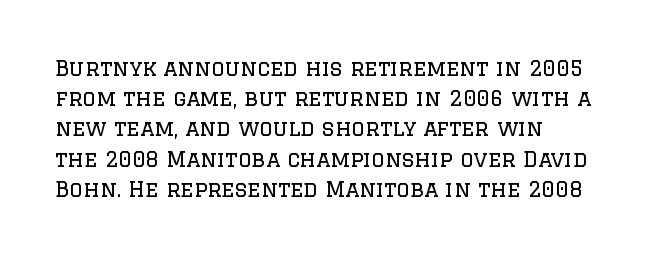
The image shows 21 px text type, upright; set normal line spacing (1.44x), normal letter spacing, not underlined.
